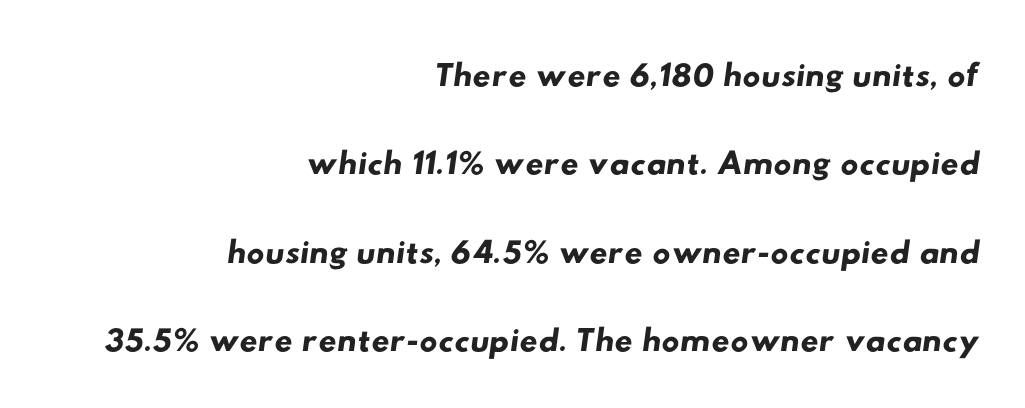
Right-aligned paragraph, ragged on the left. To sum up the face: it is a sans, with no serifs. Character widths vary here, with narrow letters taking less room than wide ones. In terms of letterspacing, this is plain default setting. Decoration check: the copy has no underline.
